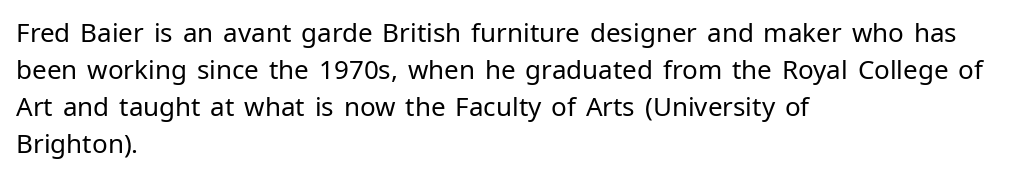
Q: Is the text bold? A: No.
Q: Is the text italic (slanted)? A: No, it is upright.
Q: Is the text underlined? A: No.
Q: How is the paragraph aligned? A: Left-aligned.
Q: Is the spacing between letters normal or unusually wide? A: Normal.
Q: Is the spacing between lines tight, normal or loose? A: Normal.
